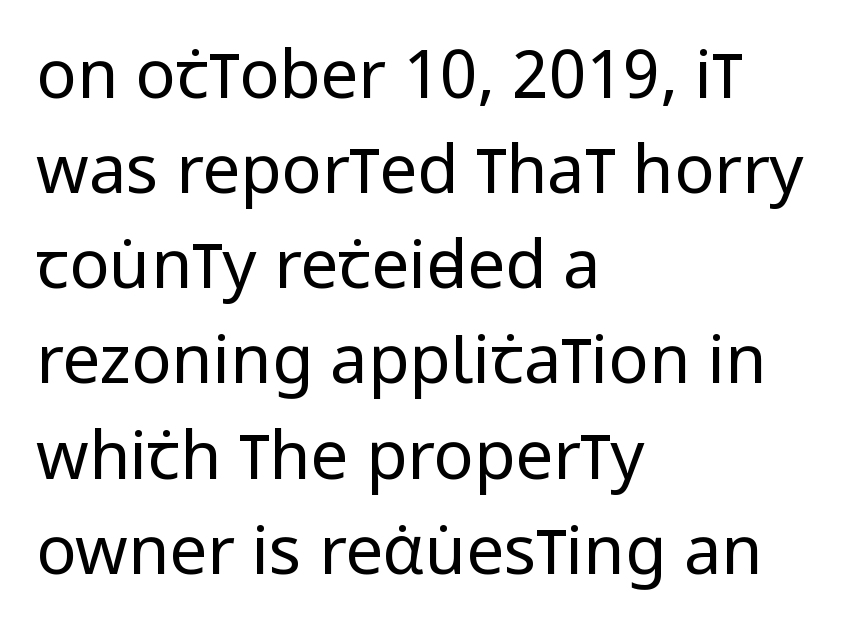
{"serif": "no", "italic": "no", "bold": "no", "weight": "regular", "width": "condensed", "stroke_contrast": "low", "x_height": "large", "monospaced": "no", "underline": "no", "align": "left", "line_spacing": "normal", "line_spacing_ratio": 1.42, "letter_spacing": "normal", "letter_spacing_em": 0.0, "glyph_px": 67}
